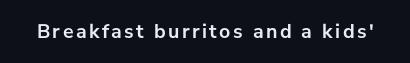
The image shows 20 px bold type, upright; set not underlined.
